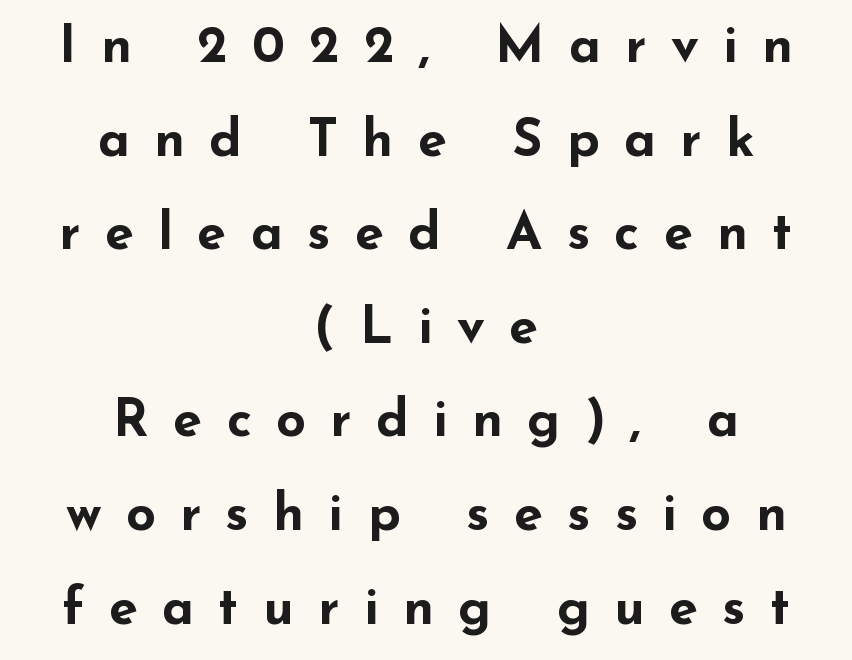
{"serif": "no", "italic": "no", "bold": "yes", "weight": "bold", "width": "wide", "stroke_contrast": "low", "x_height": "small", "monospaced": "no", "underline": "no", "align": "center", "line_spacing_ratio": 1.8, "letter_spacing": "wide", "letter_spacing_em": 0.47, "glyph_px": 52}
